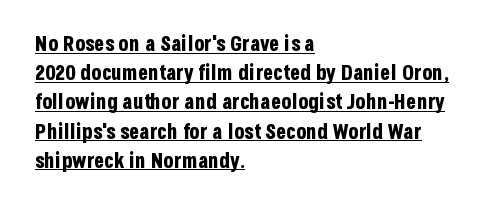
Q: Is the text bold? A: Yes.
Q: Is the text italic (slanted)? A: No, it is upright.
Q: Is the text underlined? A: Yes.
Q: How is the paragraph aligned? A: Left-aligned.
Q: Is the spacing between letters normal or unusually wide? A: Normal.
Q: Is the spacing between lines tight, normal or loose? A: Normal.
